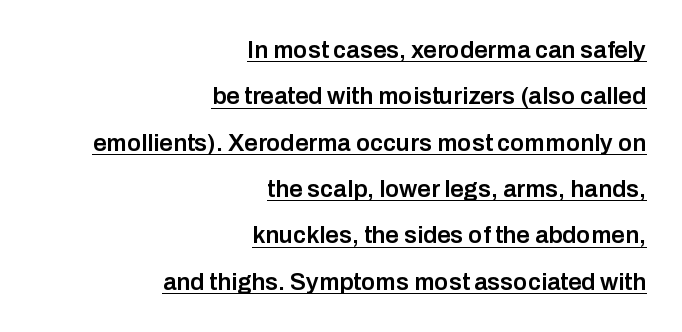
{"italic": "no", "bold": "semi", "underline": "yes", "align": "right", "line_spacing": "loose", "line_spacing_ratio": 1.93, "letter_spacing": "normal", "letter_spacing_em": 0.0, "glyph_px": 24}
